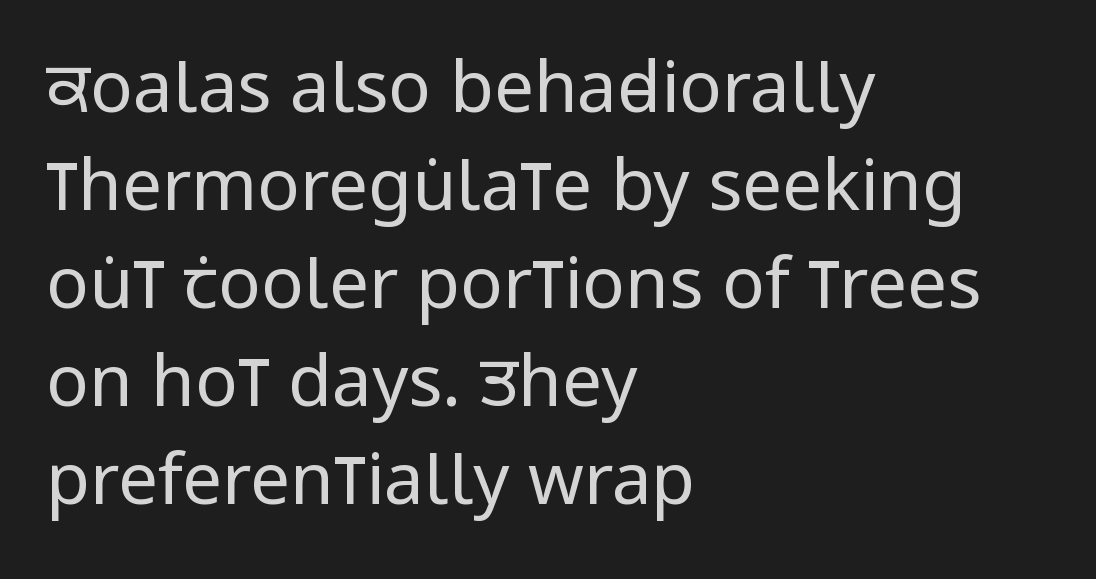
{"serif": "no", "italic": "no", "bold": "no", "weight": "regular", "width": "condensed", "stroke_contrast": "low", "x_height": "large", "monospaced": "no", "underline": "no", "align": "left", "line_spacing": "normal", "line_spacing_ratio": 1.38, "letter_spacing": "normal", "letter_spacing_em": 0.0, "glyph_px": 71}
